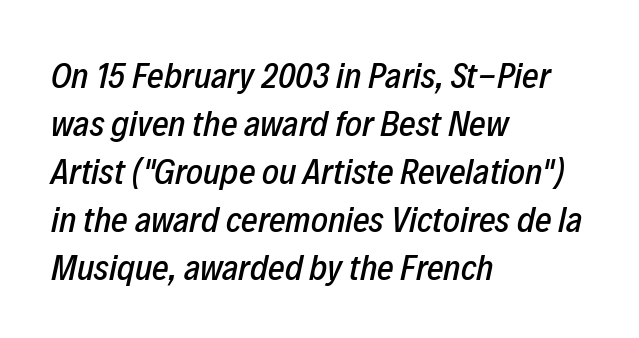
The image shows 36 px condensed type, italic (leaning right); set left-aligned, normal line spacing (1.33x), normal letter spacing, not underlined; low stroke contrast and a medium x-height.
